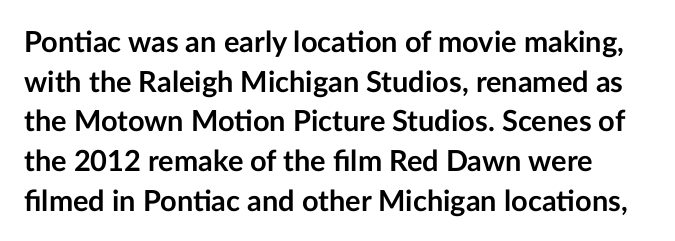
The lettering stays uniformly vertical, giving the passage a roman look. The line-height multiplier appears to be the usual default. The glyphs have the mass of a bold cut. Standard letterfit; no display-style spreading of the glyphs. Proportional: the letters do not fall into vertical columns. Type without underlining.
